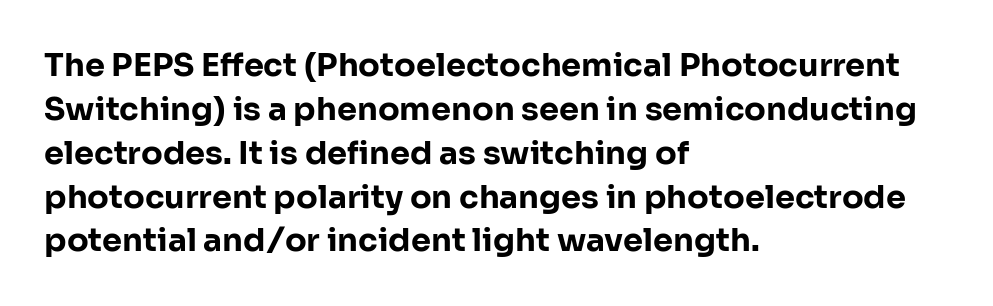
Q: Is the text bold? A: Yes.
Q: Is the text italic (slanted)? A: No, it is upright.
Q: Is the typeface a serif or a sans-serif typeface? A: Sans-serif.
Q: Is the text underlined? A: No.
Q: How is the paragraph aligned? A: Left-aligned.
Q: Is the spacing between letters normal or unusually wide? A: Normal.
Q: Is the spacing between lines tight, normal or loose? A: Normal.
Q: Width (condensed, normal, or wide)? A: Normal.
Q: Stroke contrast? A: Low.
Q: x-height? A: Medium.
Q: Monospaced? A: No.
